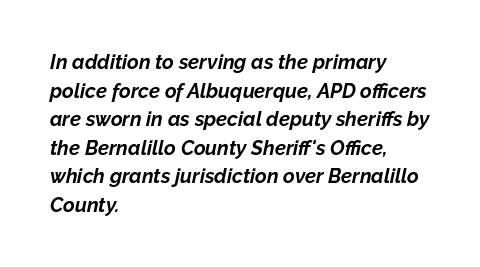
{"italic": "yes", "lean": "right", "slant_degrees": 12, "bold": "yes", "underline": "no", "align": "left", "line_spacing": "normal", "line_spacing_ratio": 1.43, "letter_spacing": "normal", "letter_spacing_em": 0.0, "glyph_px": 20}
